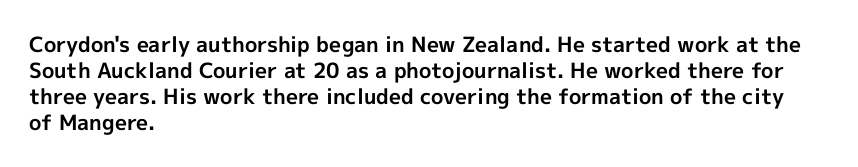
Q: Is the text bold? A: Yes.
Q: Is the text italic (slanted)? A: No, it is upright.
Q: Is the text underlined? A: No.
Q: How is the paragraph aligned? A: Left-aligned.
Q: Is the spacing between letters normal or unusually wide? A: Normal.
